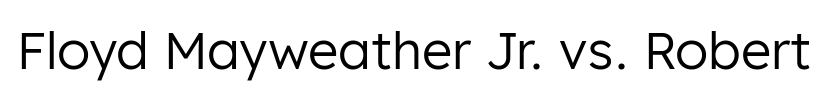
The image shows 52 px regular-weight sans-serif type, upright; set normal letter spacing, not underlined; low stroke contrast and a medium x-height.
